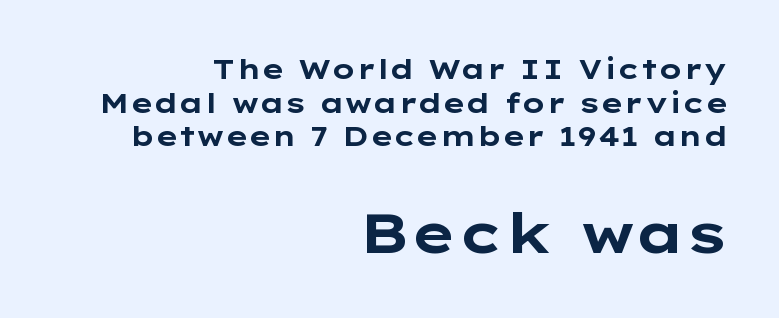
The paragraph has a hard right edge and a soft left edge. How heavy is the stroke? Heavy — this is a bold. Descenders hang freely into open space. Is the lower block the larger one? Yes — the lower block carries the bigger type. Proportional: the letters do not fall into vertical columns. The lettering holds an erect, upright posture throughout.
